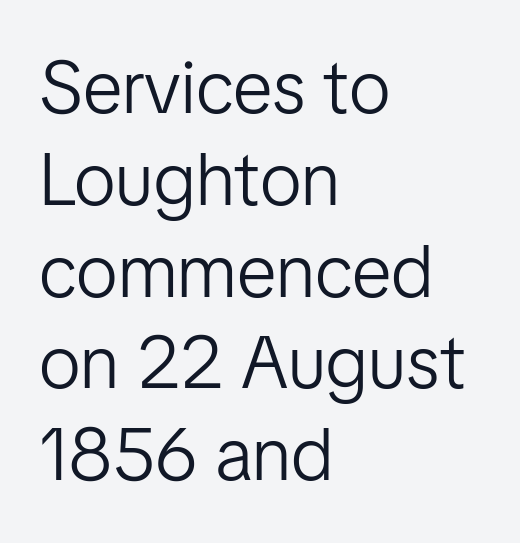
Line beginnings align vertically; line endings do not. A light-to-regular cut is what we see here. The specimen omits any rule beneath the text block's lines. These lines are rendered in a variable-pitch font.
